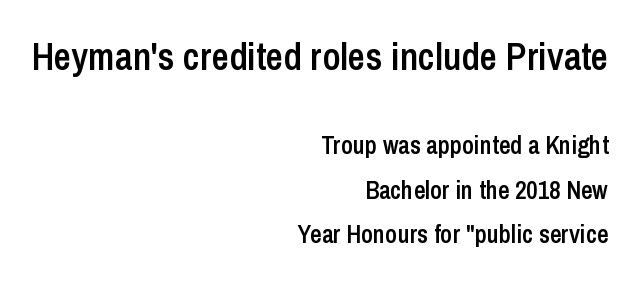
This rendering leaves character spacing at its baseline value. This is roman type, the default non-slanted kind. The foot of each line stays bare and open. The characters display no serif detailing; their extremities are plain. Whoever set this made the first block the dominant, larger element.
